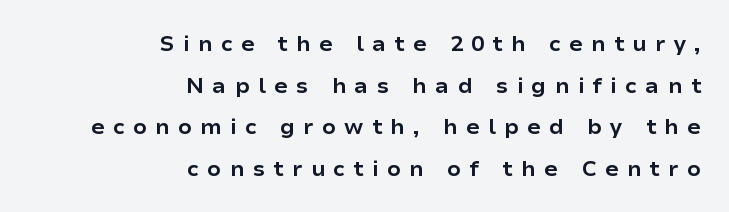
The image shows 22 px bold type, upright; set right-aligned, line spacing 1.89x, unusually wide letter spacing (+0.37 em), not underlined.
